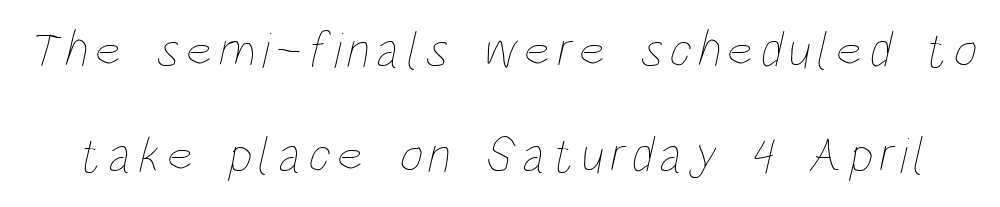
In terms of leading, this rendering errs on the spacious side. Spacing verdict: proportional, widths tailored to each character. The area under the type is left untouched. The font is comparable to plain body text, perhaps lighter.
